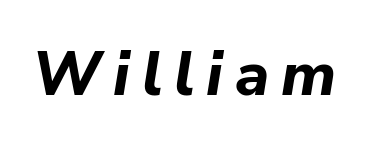
The image shows 62 px bold type, italic (leaning right); set not underlined; low stroke contrast and a medium x-height.
